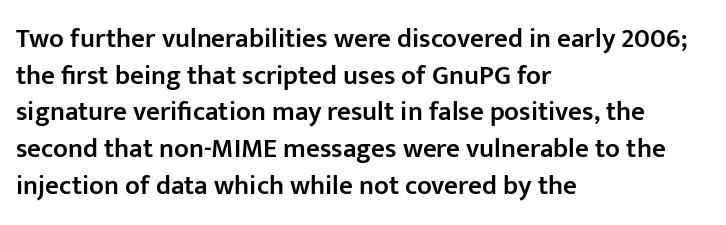
{"italic": "no", "bold": "semi", "underline": "no", "align": "left", "line_spacing": "normal", "line_spacing_ratio": 1.36, "letter_spacing": "normal", "letter_spacing_em": 0.0, "glyph_px": 27}
